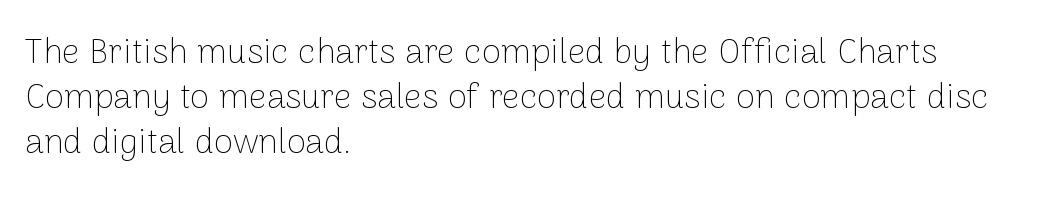
Q: Is the text bold? A: No.
Q: Is the text italic (slanted)? A: No, it is upright.
Q: Is the typeface a serif or a sans-serif typeface? A: Sans-serif.
Q: Is the text underlined? A: No.
Q: How is the paragraph aligned? A: Left-aligned.
Q: Is the spacing between letters normal or unusually wide? A: Normal.
Q: Is the spacing between lines tight, normal or loose? A: Normal.
Q: Width (condensed, normal, or wide)? A: Normal.
Q: Stroke contrast? A: Low.
Q: x-height? A: Medium.
Q: Monospaced? A: No.
